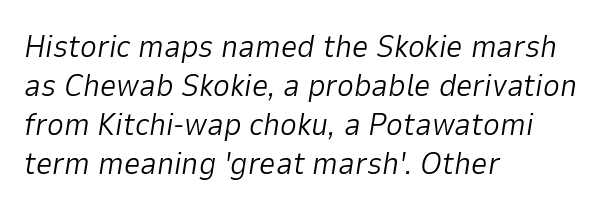
{"italic": "yes", "lean": "right", "slant_degrees": 9, "bold": "no", "weight": "light", "width": "normal", "stroke_contrast": "low", "x_height": "medium", "monospaced": "no", "underline": "no", "align": "left", "line_spacing_ratio": 1.22, "letter_spacing": "normal", "letter_spacing_em": 0.0, "glyph_px": 32}
